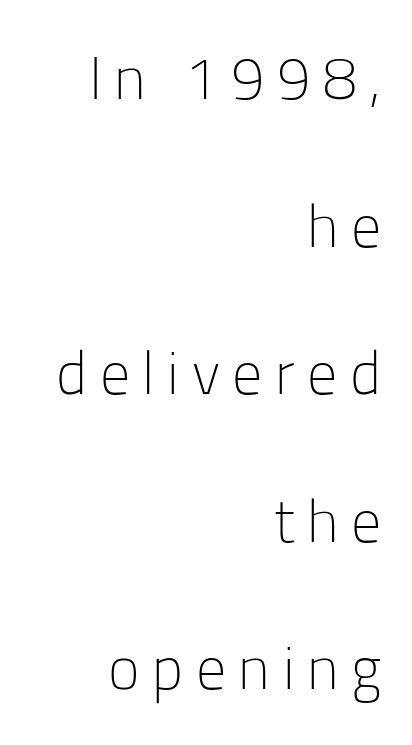
The image shows 60 px light sans-serif type, upright; set right-aligned, loose line spacing (2.46x), unusually wide letter spacing (+0.21 em), not underlined; low stroke contrast and a medium x-height.
